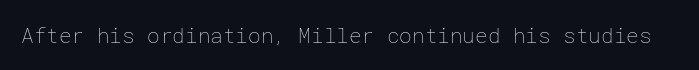
Q: Is the text bold? A: No.
Q: Is the text italic (slanted)? A: No, it is upright.
Q: Is the text underlined? A: No.
Q: Is the spacing between letters normal or unusually wide? A: Normal.
